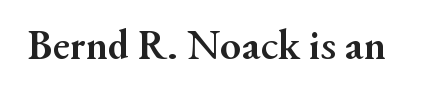
{"serif": "yes", "italic": "no", "bold": "yes", "weight": "semibold", "width": "normal", "stroke_contrast": "medium", "x_height": "small", "monospaced": "no", "underline": "no", "letter_spacing": "normal", "letter_spacing_em": 0.0, "glyph_px": 43}
